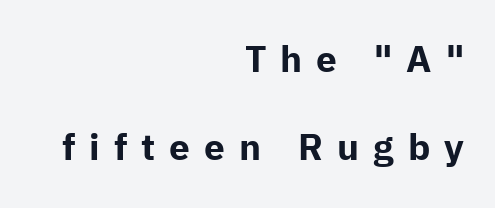
A sans-serif font was chosen for this passage. The gap between lines stays unmarked. Pretty heavy lettering here — definitely bold. Which margin do the lines hug? The right one — the left edge is uneven. The passage shown stacks its lines with a broad gap. This rendering widens character spacing well past its baseline value.
